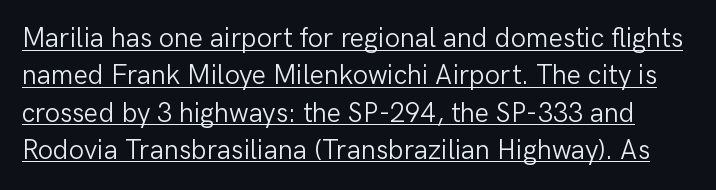
Q: Is the text bold? A: No.
Q: Is the text italic (slanted)? A: No, it is upright.
Q: Is the text underlined? A: Yes.
Q: Is the spacing between letters normal or unusually wide? A: Normal.
Q: Is the spacing between lines tight, normal or loose? A: Normal.
